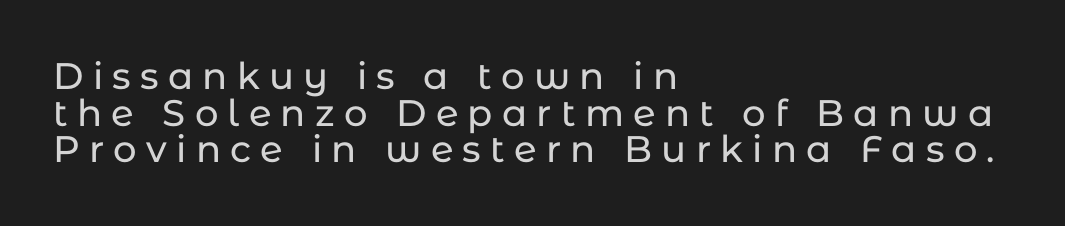
Q: Is the text italic (slanted)? A: No, it is upright.
Q: Is the typeface a serif or a sans-serif typeface? A: Sans-serif.
Q: Is the text underlined? A: No.
Q: How is the paragraph aligned? A: Left-aligned.
Q: Is the spacing between letters normal or unusually wide? A: Unusually wide.
Q: Is the spacing between lines tight, normal or loose? A: Tight.
Q: Width (condensed, normal, or wide)? A: Normal.
Q: Stroke contrast? A: Low.
Q: x-height? A: Medium.
Q: Monospaced? A: No.
